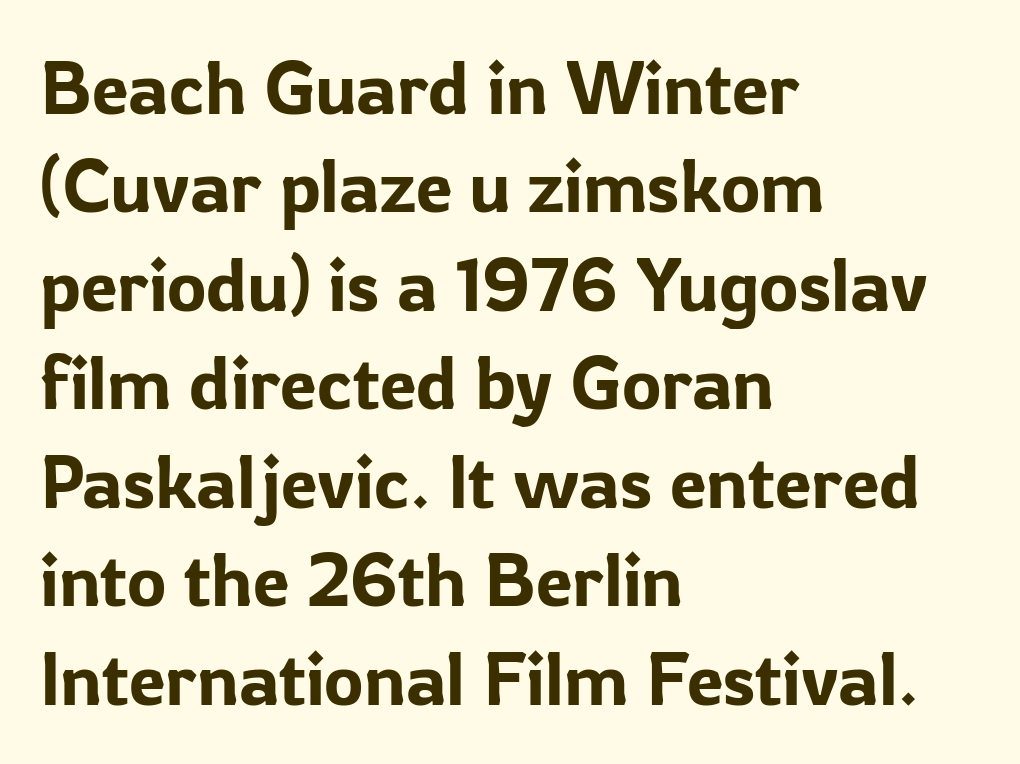
The image shows 74 px sans-serif type, upright; set left-aligned, normal line spacing (1.33x), normal letter spacing, not underlined; low stroke contrast and a medium x-height.
